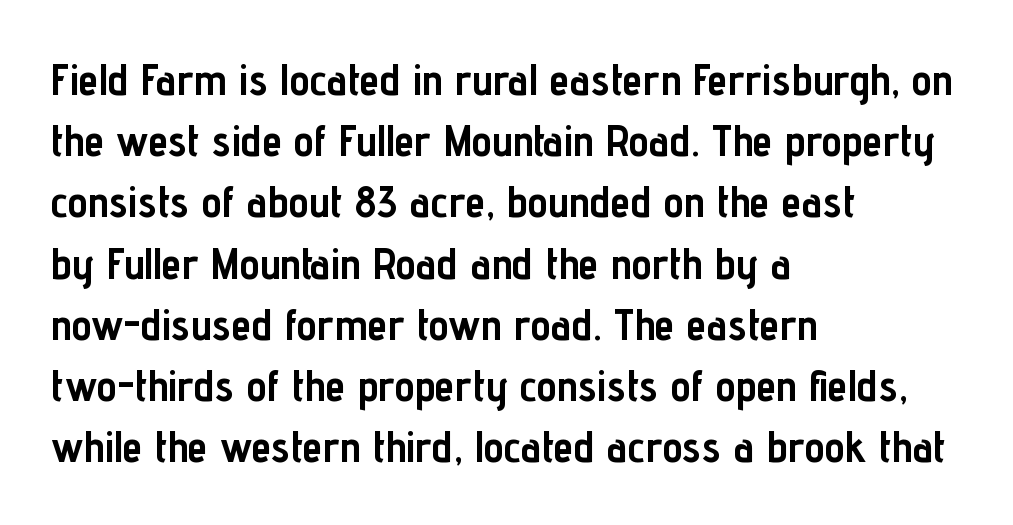
{"serif": "no", "italic": "no", "bold": "yes", "weight": "semibold", "width": "condensed", "stroke_contrast": "low", "x_height": "medium", "monospaced": "no", "underline": "no", "align": "left", "line_spacing": "normal", "line_spacing_ratio": 1.36, "letter_spacing": "normal", "letter_spacing_em": 0.0, "glyph_px": 45}
